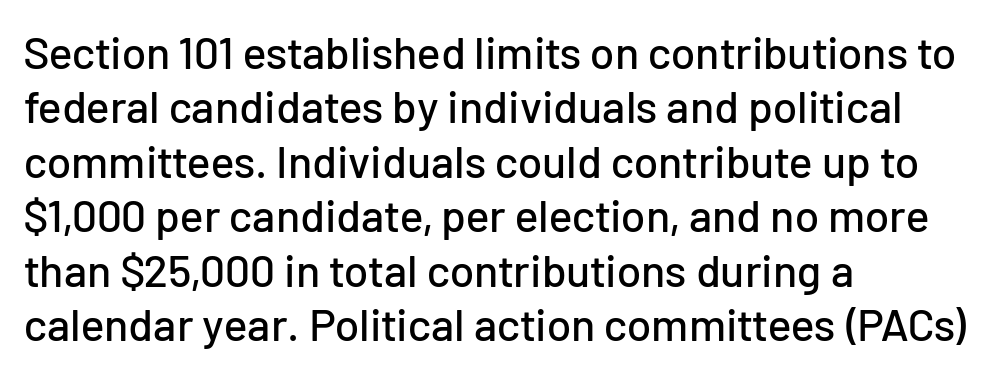
The face used here is proportionally spaced, like ordinary book or web type. Classification — sans serif. Posture: straight, roman, zero tilt. Compared with typical body copy, the letter spacing here is the same. Anything drawn beneath the words? Only blank space. Reading down the block, your eye returns to a fixed left position each line.
